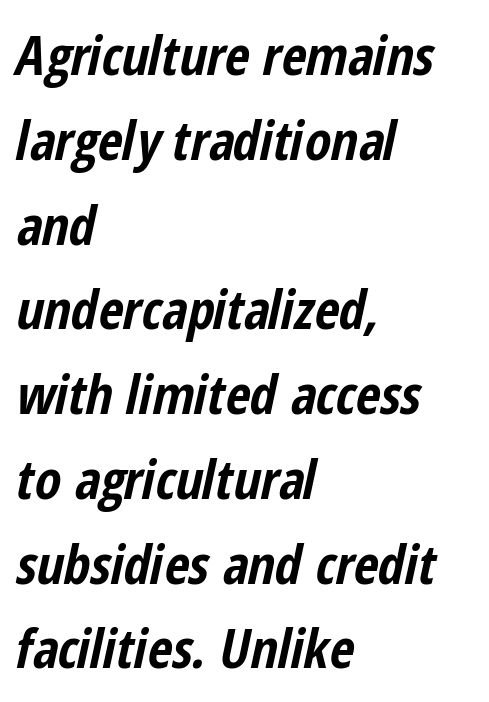
Italic: yes, the glyphs are oblique. Reading down the block, your eye returns to a fixed left position each line. Heft: maximum for text — a bold. Honestly, the row spacing looks completely unremarkable. The gaps between neighbouring characters are ordinary and unremarkable. Descender tails drop into unmarked territory.
